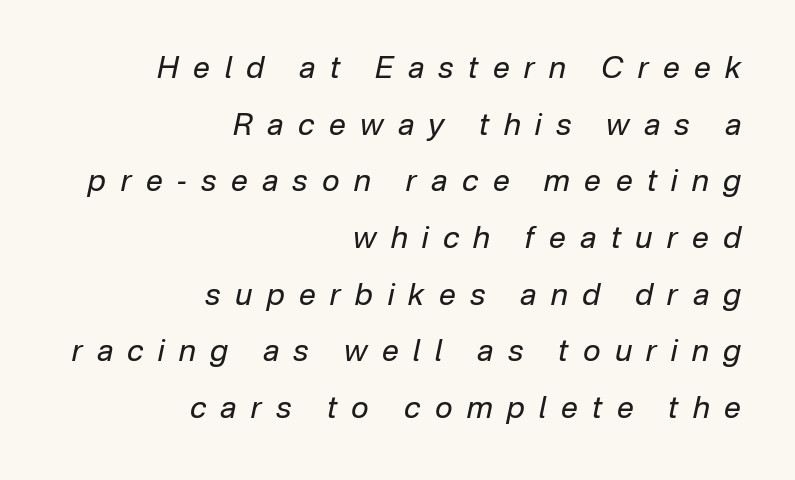
The image shows 30 px regular-weight type, italic (leaning right); set right-aligned, line spacing 1.89x, unusually wide letter spacing (+0.48 em), not underlined; low stroke contrast and a medium x-height.
